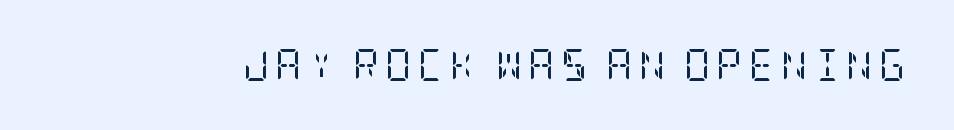
Bold? No — there's no thickening of the strokes. The text was rendered using a seriffed face with decorative stroke endings. The passage shown has open, widely tracked lettering throughout. The strip under each line holds only bare page.
